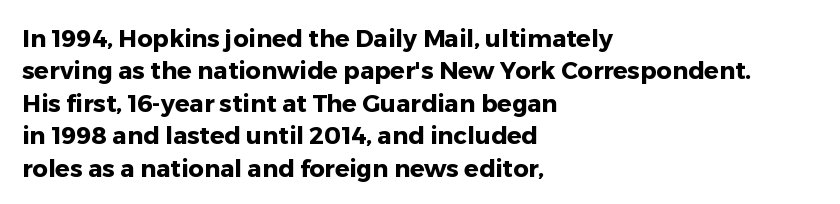
The image shows 24 px bold type, upright; set left-aligned, normal line spacing (1.35x), normal letter spacing, not underlined.
